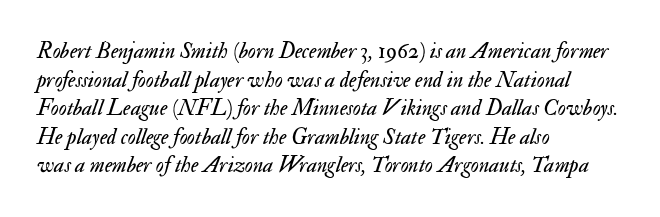
Q: Is the text bold? A: No.
Q: Is the text italic (slanted)? A: Yes, it leans right by about 17 degrees.
Q: Is the text underlined? A: No.
Q: How is the paragraph aligned? A: Left-aligned.
Q: Is the spacing between letters normal or unusually wide? A: Normal.
Q: Is the spacing between lines tight, normal or loose? A: Normal.
